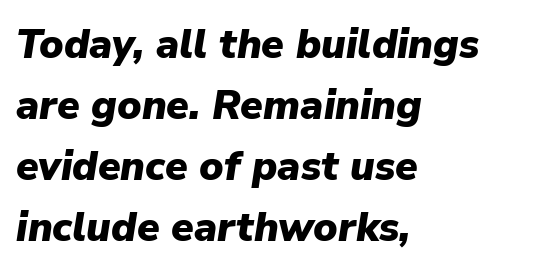
The image shows 41 px heavy type, italic (leaning right); set left-aligned, normal line spacing (1.49x), normal letter spacing, not underlined; low stroke contrast and a medium x-height.
